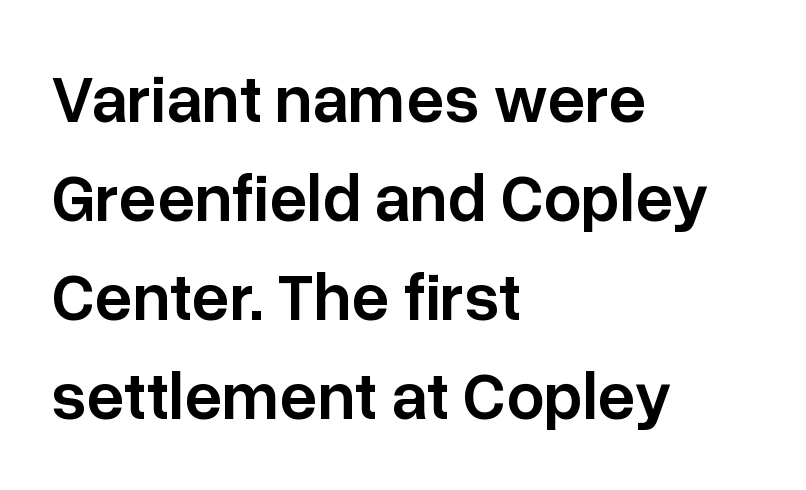
{"serif": "no", "italic": "no", "bold": "semi", "weight": "semibold", "width": "normal", "stroke_contrast": "low", "x_height": "medium", "monospaced": "no", "underline": "no", "align": "left", "line_spacing": "normal", "line_spacing_ratio": 1.48, "letter_spacing": "normal", "letter_spacing_em": 0.0, "glyph_px": 67}
